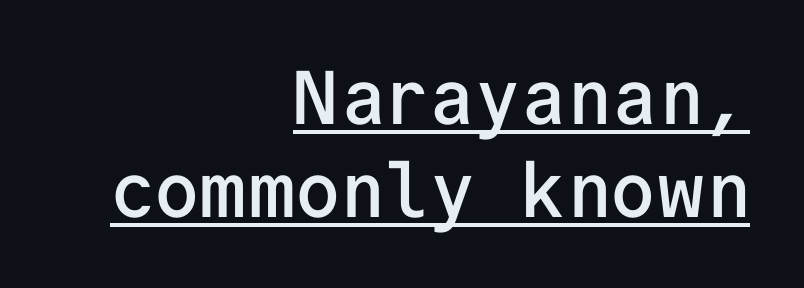
Q: Is the text bold? A: Semi-bold.
Q: Is the text italic (slanted)? A: No, it is upright.
Q: Is the typeface a serif or a sans-serif typeface? A: Sans-serif.
Q: Is the text underlined? A: Yes.
Q: How is the paragraph aligned? A: Right-aligned.
Q: Is the spacing between letters normal or unusually wide? A: Normal.
Q: Width (condensed, normal, or wide)? A: Normal.
Q: Stroke contrast? A: Low.
Q: x-height? A: Medium.
Q: Monospaced? A: Yes.
